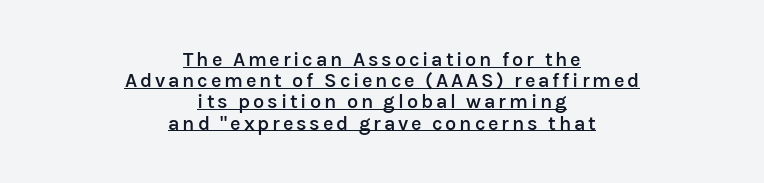
{"italic": "no", "bold": "semi", "underline": "yes", "align": "center", "line_spacing": "tight", "line_spacing_ratio": 1.06, "glyph_px": 20}
